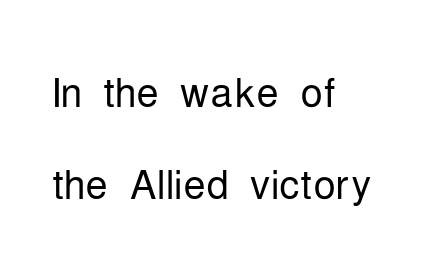
Q: Is the text bold? A: No.
Q: Is the text italic (slanted)? A: No, it is upright.
Q: Is the typeface a serif or a sans-serif typeface? A: Sans-serif.
Q: Is the text underlined? A: No.
Q: How is the paragraph aligned? A: Left-aligned.
Q: Is the spacing between letters normal or unusually wide? A: Normal.
Q: Is the spacing between lines tight, normal or loose? A: Normal.
Q: Width (condensed, normal, or wide)? A: Condensed.
Q: Stroke contrast? A: Low.
Q: x-height? A: Medium.
Q: Monospaced? A: No.
